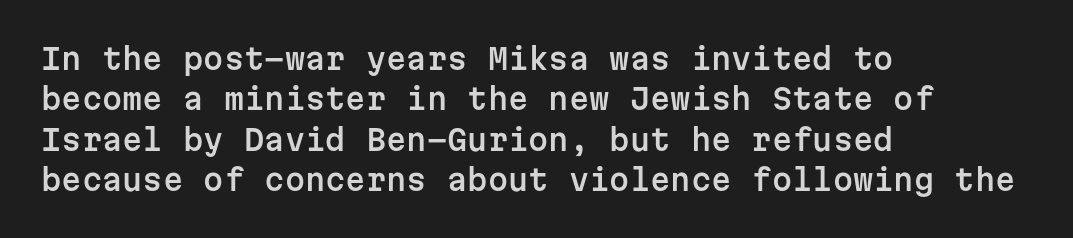
Quick note: not italic, upright. Each letter, wide or thin by design, is forced into the same width here. Are there feet on the stems? There aren't — it's a sans. The line texture is even and compact thanks to regular tracking.
